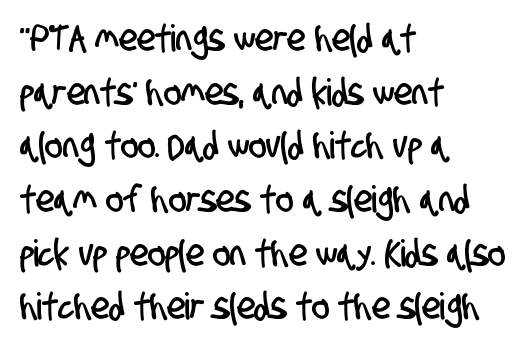
The image shows 37 px condensed sans-serif type; set left-aligned, normal line spacing (1.45x), normal letter spacing, not underlined; low stroke contrast and a large x-height.
